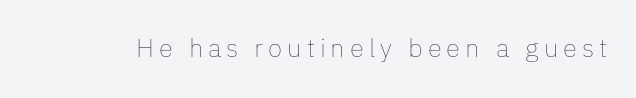
Q: Is the text bold? A: No.
Q: Is the text italic (slanted)? A: No, it is upright.
Q: Is the text underlined? A: No.
